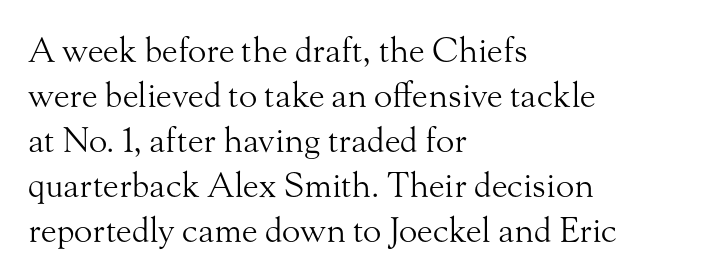
The image shows 34 px light serif type, upright; set left-aligned, normal line spacing (1.32x), normal letter spacing, not underlined; medium stroke contrast and a small x-height.
